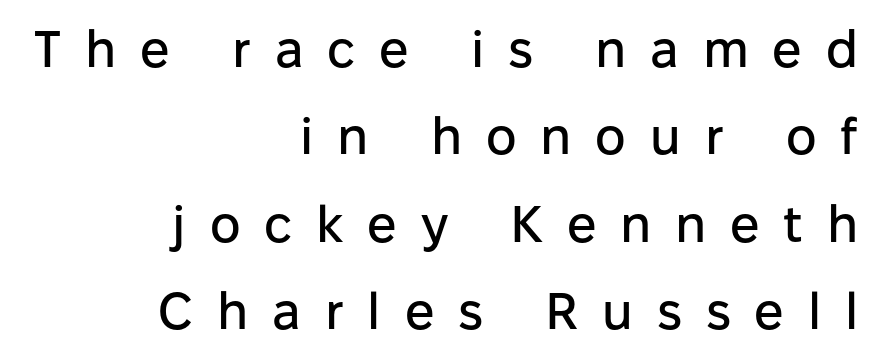
This rendering features lettering with no underline. The face used here is proportionally spaced, like ordinary book or web type. A sans-serif font was chosen for this passage. The gaps between neighbouring characters are conspicuously large. In terms of posture, this sample is upright. Teacher's note: observe the even right margin — that is flush-right alignment.
